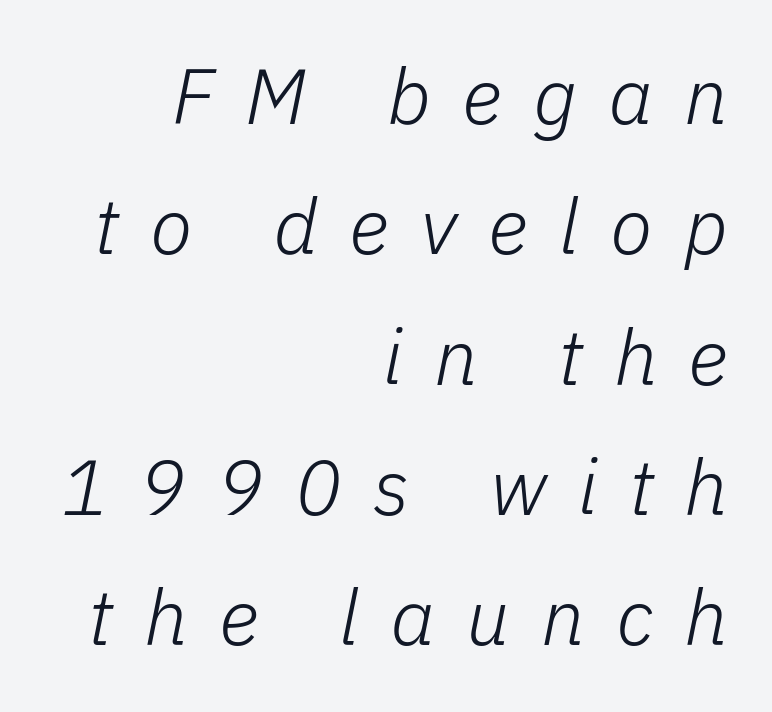
{"italic": "yes", "lean": "right", "slant_degrees": 11, "bold": "no", "weight": "light", "width": "normal", "stroke_contrast": "low", "x_height": "medium", "monospaced": "no", "underline": "no", "align": "right", "line_spacing": "normal", "line_spacing_ratio": 1.67, "letter_spacing": "wide", "letter_spacing_em": 0.4, "glyph_px": 78}
